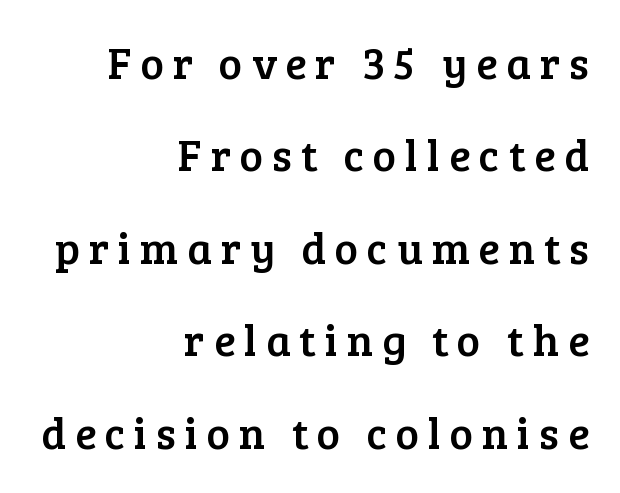
Q: Is the text italic (slanted)? A: No, it is upright.
Q: Is the typeface a serif or a sans-serif typeface? A: Serif.
Q: Is the text underlined? A: No.
Q: How is the paragraph aligned? A: Right-aligned.
Q: Is the spacing between letters normal or unusually wide? A: Unusually wide.
Q: Is the spacing between lines tight, normal or loose? A: Loose.
Q: Width (condensed, normal, or wide)? A: Normal.
Q: Stroke contrast? A: Low.
Q: x-height? A: Medium.
Q: Monospaced? A: No.
